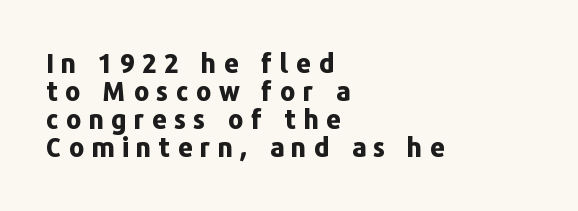
Leftover space on each line is placed entirely after the last word. Look at the stroke-to-counter ratio: heavy, a bold. Notice how descenders almost collide with the ascenders below — that's tight leading. The letterforms stand isolated, each surrounded by extra space.
